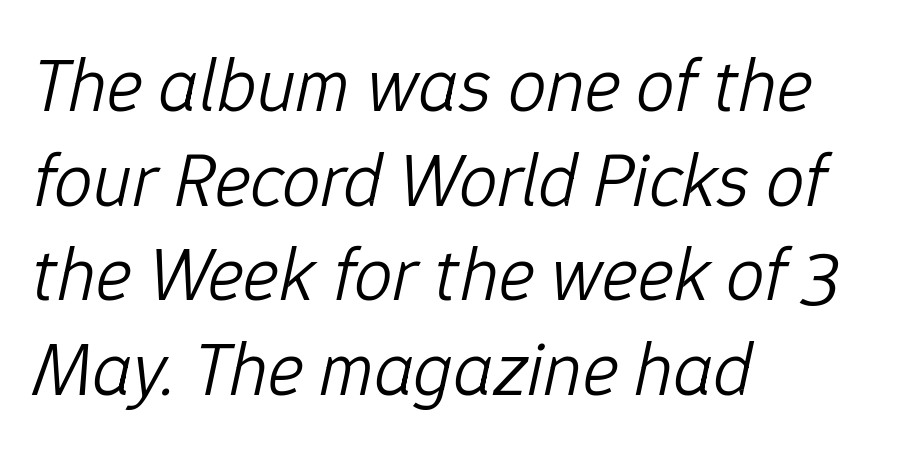
The image shows 77 px light type, italic (leaning right); set left-aligned, line spacing 1.23x, normal letter spacing, not underlined; low stroke contrast and a medium x-height.
